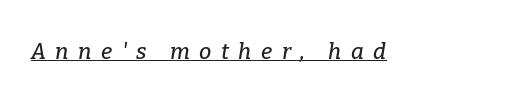
The tracking jumps out immediately: characters are airy and widely separated. Notice how the stems are inclined rather than vertical — that's the hallmark of italics. What decoration does the sample have? An underline.
